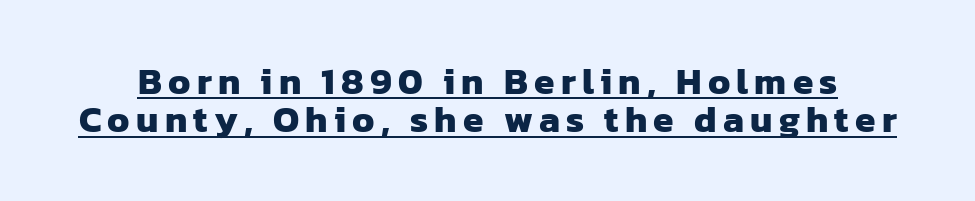
The image shows 37 px heavy sans-serif type; set tight line spacing (1.04x), underlined; low stroke contrast and a medium x-height.
